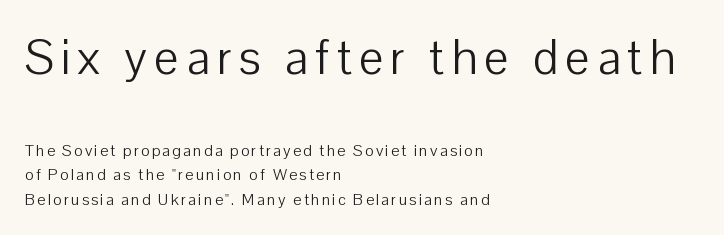
The image shows 49 px light sans-serif type, upright; set left-aligned, normal line spacing (1.54x), not underlined; the first (top) block is 3.06x larger; low stroke contrast and a medium x-height.
